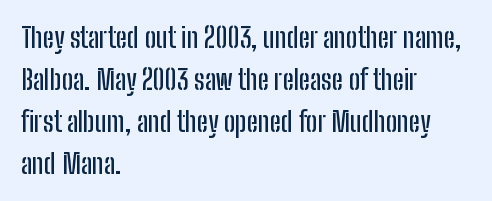
The image shows 27 px text type, upright; set left-aligned, normal line spacing (1.55x), normal letter spacing, not underlined.
